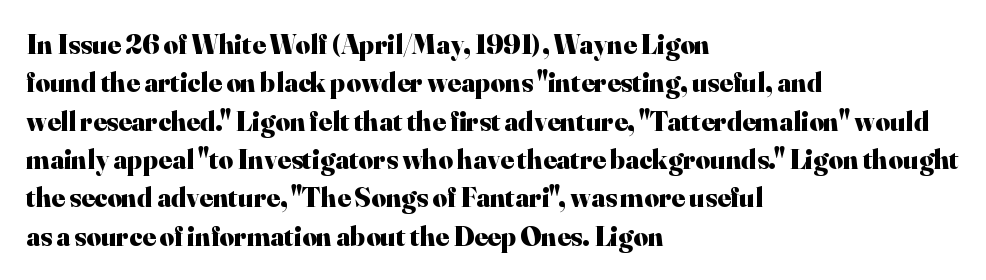
{"serif": "yes", "italic": "no", "bold": "yes", "weight": "heavy", "width": "normal", "stroke_contrast": "high", "x_height": "small", "monospaced": "no", "underline": "no", "align": "left", "line_spacing": "normal", "line_spacing_ratio": 1.37, "letter_spacing": "normal", "letter_spacing_em": 0.0, "glyph_px": 28}
